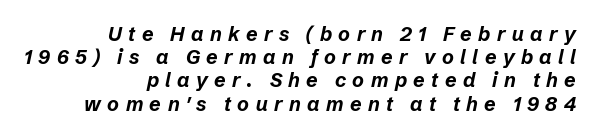
{"italic": "yes", "lean": "right", "slant_degrees": 12, "bold": "yes", "underline": "no", "align": "right", "line_spacing_ratio": 1.16, "letter_spacing": "wide", "letter_spacing_em": 0.32, "glyph_px": 20}
